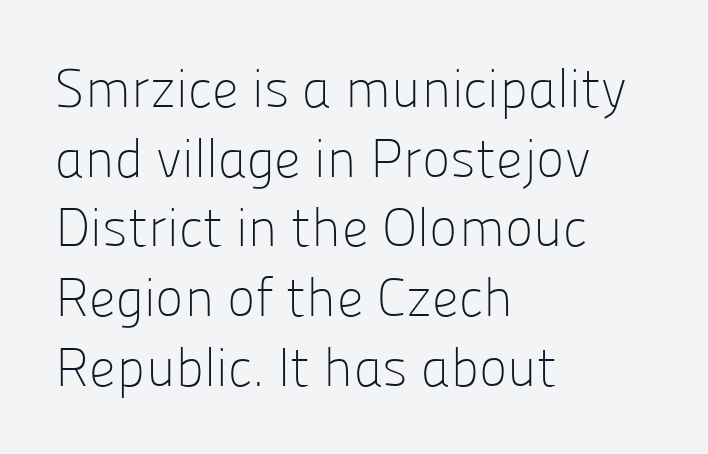
{"serif": "no", "italic": "no", "bold": "no", "weight": "light", "width": "normal", "stroke_contrast": "low", "x_height": "medium", "monospaced": "no", "underline": "no", "align": "left", "line_spacing": "normal", "line_spacing_ratio": 1.29, "letter_spacing": "normal", "letter_spacing_em": 0.0, "glyph_px": 54}
